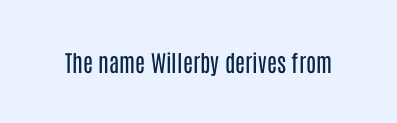
{"italic": "no", "bold": "no", "underline": "no", "letter_spacing": "normal", "letter_spacing_em": 0.0, "glyph_px": 23}
